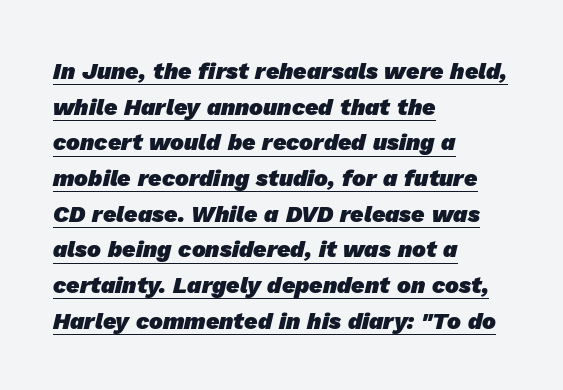
{"bold": "yes", "underline": "yes", "align": "left", "line_spacing": "normal", "line_spacing_ratio": 1.55, "letter_spacing": "normal", "letter_spacing_em": 0.0, "glyph_px": 23}
